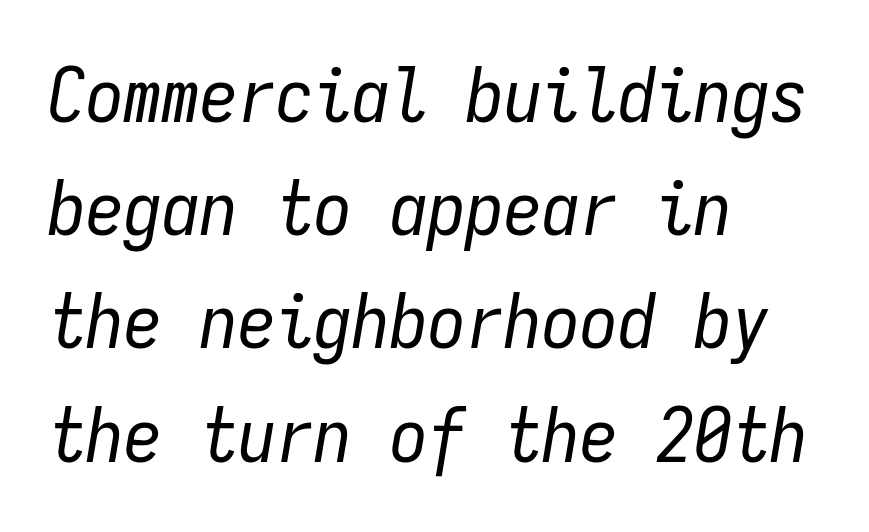
The image shows 76 px regular-weight, condensed type, italic (leaning right), monospaced; set left-aligned, normal line spacing (1.49x), normal letter spacing, not underlined; low stroke contrast and a medium x-height.
